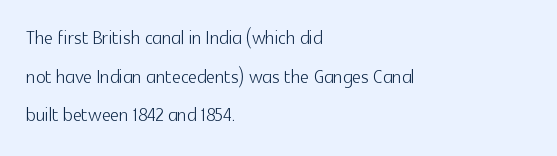
The image shows 25 px text type, upright; set left-aligned, normal line spacing (1.55x), normal letter spacing, not underlined.
